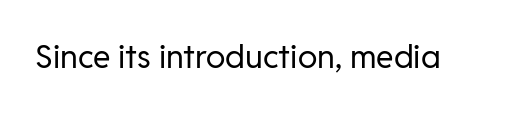
The image shows 32 px regular-weight sans-serif type, upright; set normal letter spacing, not underlined; low stroke contrast and a medium x-height.
